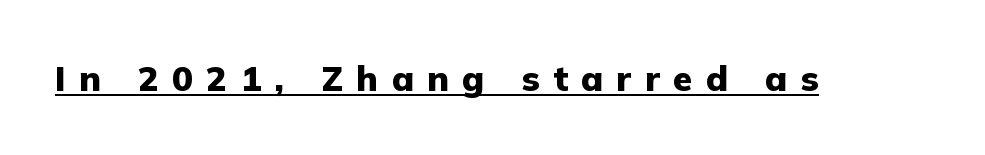
Honestly, the letter spacing is so wide it's the main thing you notice. This rendering employs a face without finishing strokes, i.e., a sans-serif. Plenty of ink on the page — the face is bold. What decoration does the sample have? An underline. A typesetter would call this proportional, since set widths differ per character. Posture: vertical.
